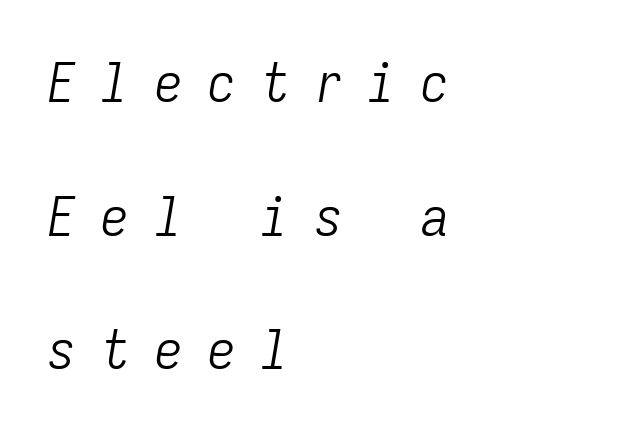
{"italic": "yes", "lean": "right", "slant_degrees": 9, "bold": "no", "weight": "light", "width": "condensed", "stroke_contrast": "low", "x_height": "medium", "monospaced": "yes", "underline": "no", "align": "left", "line_spacing": "loose", "line_spacing_ratio": 2.43, "letter_spacing": "wide", "letter_spacing_em": 0.47, "glyph_px": 55}
